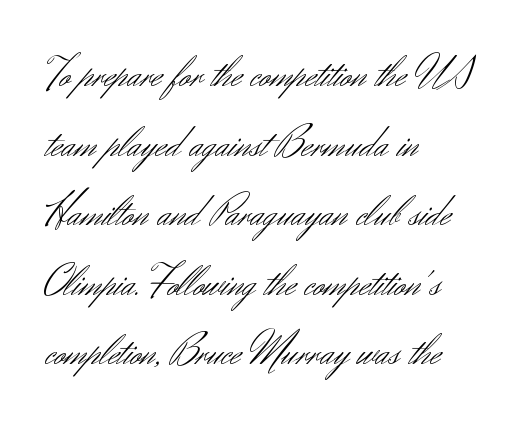
Q: Is the text bold? A: No.
Q: Is the text italic (slanted)? A: Yes.
Q: Is the typeface a serif or a sans-serif typeface? A: Sans-serif.
Q: Is the text underlined? A: No.
Q: How is the paragraph aligned? A: Left-aligned.
Q: Is the spacing between letters normal or unusually wide? A: Normal.
Q: Is the spacing between lines tight, normal or loose? A: Normal.
Q: Width (condensed, normal, or wide)? A: Normal.
Q: Stroke contrast? A: Medium.
Q: x-height? A: Small.
Q: Monospaced? A: No.
